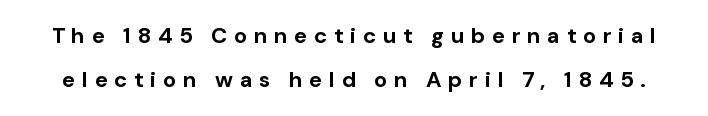
{"italic": "no", "bold": "yes", "underline": "no", "line_spacing": "loose", "line_spacing_ratio": 2.01, "letter_spacing": "wide", "letter_spacing_em": 0.3, "glyph_px": 22}
